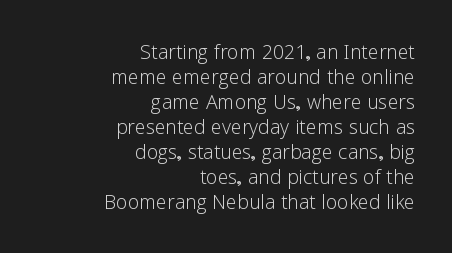
Q: Is the text bold? A: No.
Q: Is the text italic (slanted)? A: No, it is upright.
Q: Is the text underlined? A: No.
Q: How is the paragraph aligned? A: Right-aligned.
Q: Is the spacing between letters normal or unusually wide? A: Normal.
Q: Is the spacing between lines tight, normal or loose? A: Tight.
